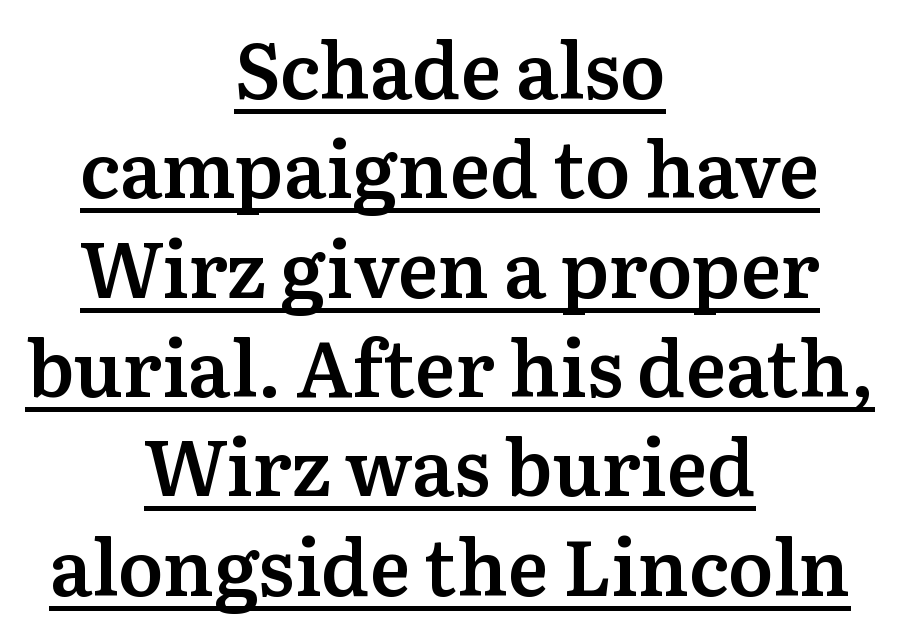
{"serif": "yes", "italic": "no", "bold": "semi", "weight": "semibold", "width": "normal", "stroke_contrast": "medium", "x_height": "medium", "monospaced": "no", "underline": "yes", "align": "center", "line_spacing": "normal", "line_spacing_ratio": 1.29, "letter_spacing": "normal", "letter_spacing_em": 0.0, "glyph_px": 77}
